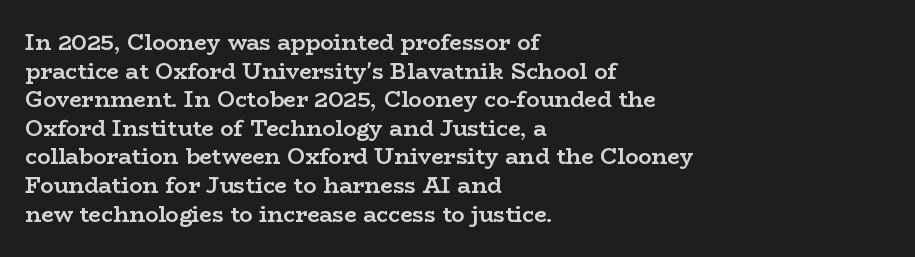
{"italic": "no", "bold": "yes", "underline": "no", "align": "left", "line_spacing": "normal", "line_spacing_ratio": 1.3, "letter_spacing": "normal", "letter_spacing_em": 0.0, "glyph_px": 22}
